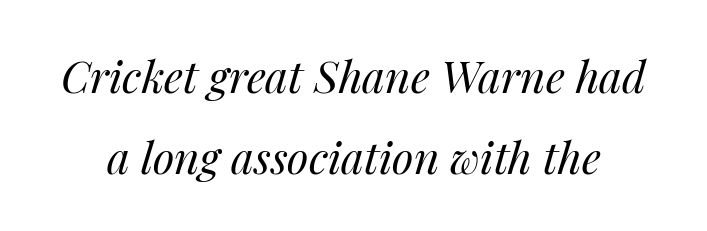
{"italic": "yes", "lean": "right", "slant_degrees": 14, "bold": "no", "weight": "regular", "width": "normal", "stroke_contrast": "medium", "x_height": "medium", "monospaced": "no", "underline": "no", "line_spacing_ratio": 1.84, "letter_spacing": "normal", "letter_spacing_em": 0.0, "glyph_px": 44}
